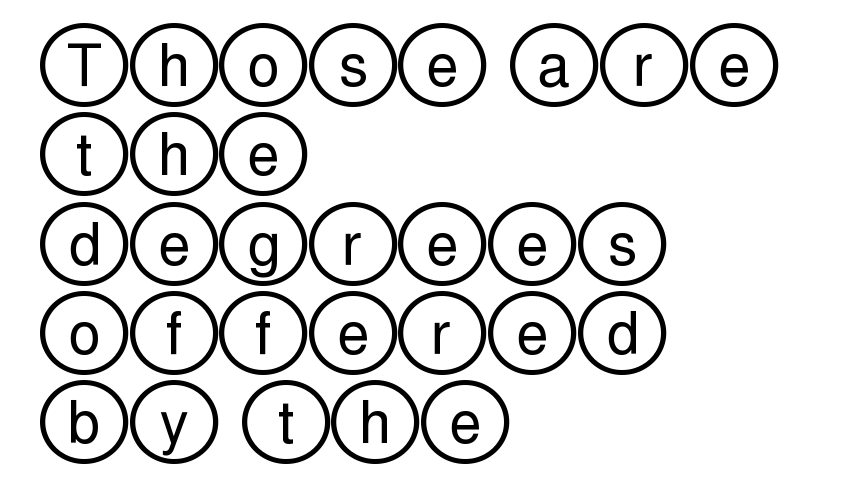
The image shows 58 px wide type, upright; set left-aligned, normal line spacing (1.54x), normal letter spacing, not underlined; a large x-height.
